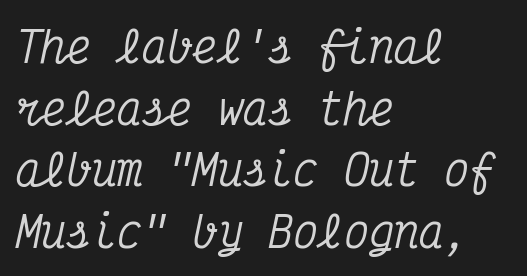
Q: Is the text italic (slanted)? A: Yes, it leans right by about 12 degrees.
Q: Is the typeface a serif or a sans-serif typeface? A: Serif.
Q: Is the text underlined? A: No.
Q: How is the paragraph aligned? A: Left-aligned.
Q: Is the spacing between letters normal or unusually wide? A: Normal.
Q: Is the spacing between lines tight, normal or loose? A: Normal.
Q: Width (condensed, normal, or wide)? A: Condensed.
Q: Stroke contrast? A: Medium.
Q: x-height? A: Medium.
Q: Monospaced? A: Yes.
